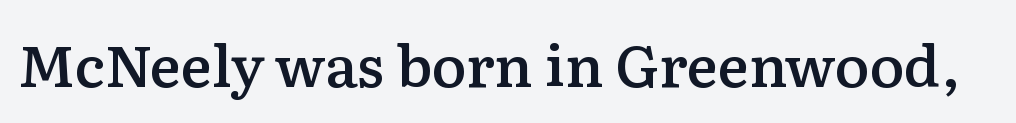
The image shows 58 px semibold serif type, upright; set normal letter spacing, not underlined; low stroke contrast and a medium x-height.
